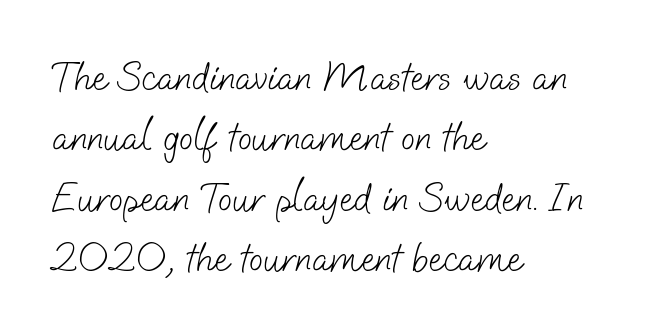
Bare-footed words on every line. Vertical spacing — default. Each word holds together tightly as a unit, with standard inter-letter gaps. Line beginnings align vertically; line endings do not. The strokes are not fattened; the text isn't bold. Proportional: the letters do not fall into vertical columns.
